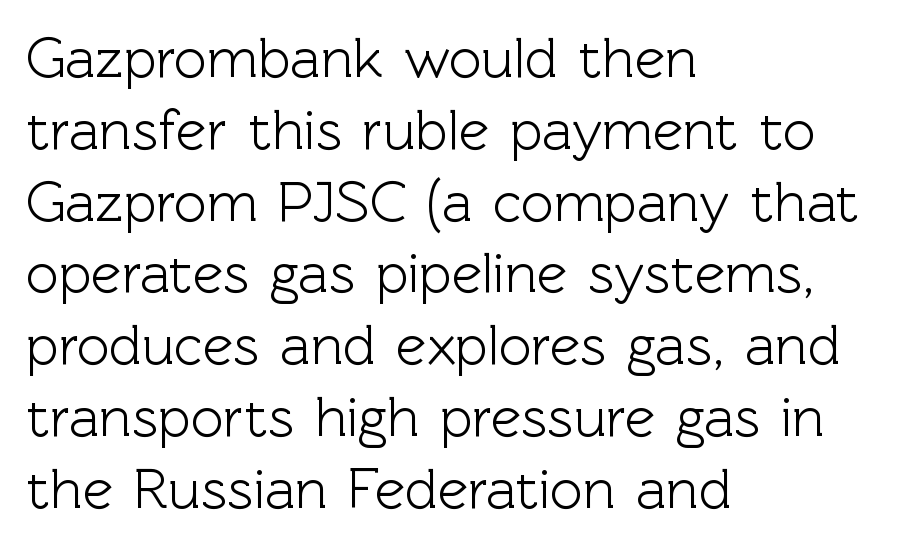
Q: Is the text italic (slanted)? A: No, it is upright.
Q: Is the typeface a serif or a sans-serif typeface? A: Sans-serif.
Q: Is the text underlined? A: No.
Q: How is the paragraph aligned? A: Left-aligned.
Q: Is the spacing between letters normal or unusually wide? A: Normal.
Q: Is the spacing between lines tight, normal or loose? A: Normal.
Q: Width (condensed, normal, or wide)? A: Normal.
Q: x-height? A: Medium.
Q: Monospaced? A: No.
